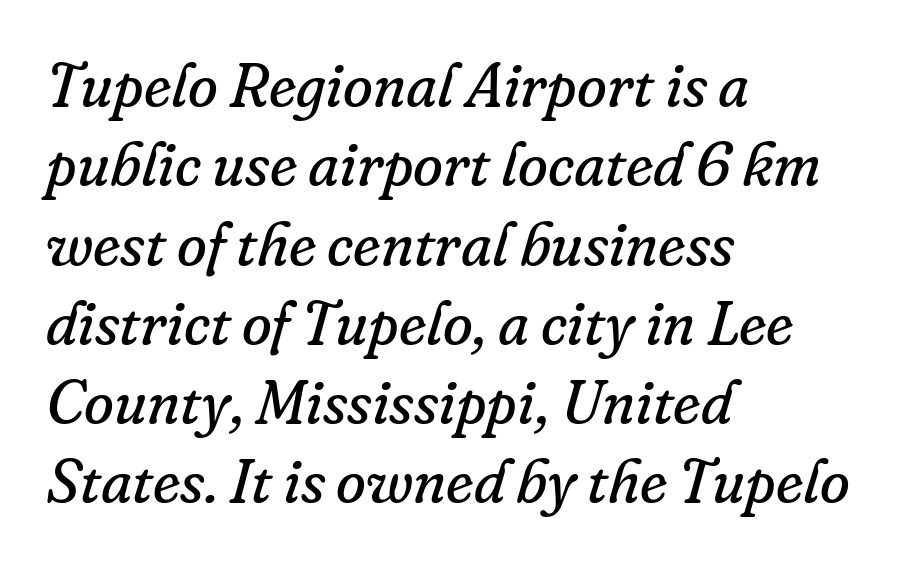
The image shows 61 px regular-weight serif type, italic (leaning right); set left-aligned, normal line spacing (1.3x), normal letter spacing, not underlined; low stroke contrast and a small x-height.
